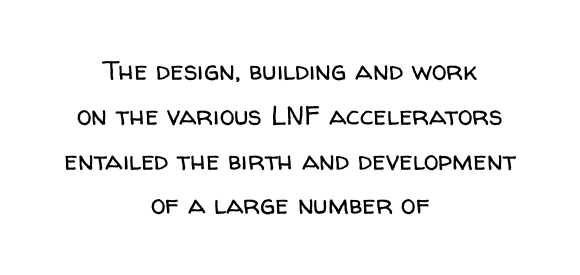
Q: Is the text bold? A: No.
Q: Is the text italic (slanted)? A: No, it is upright.
Q: Is the text underlined? A: No.
Q: How is the paragraph aligned? A: Centered.
Q: Is the spacing between letters normal or unusually wide? A: Normal.
Q: Is the spacing between lines tight, normal or loose? A: Normal.
